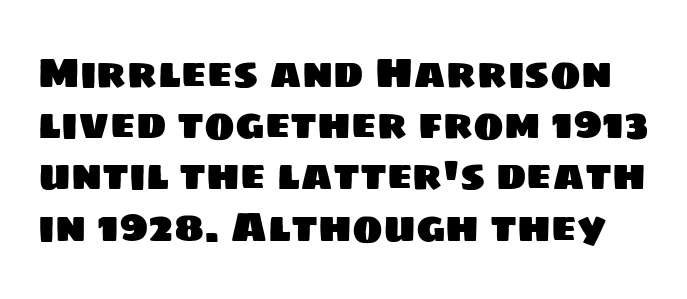
Baseline-to-baseline distance is the conventional proportion of letter height. Standard letterfit; no display-style spreading of the glyphs. To sum up the face: it is a sans, with no serifs. Is this a fixed-width face? No — the glyphs have proportional, varying widths. The zone under the glyphs is completely vacant.
